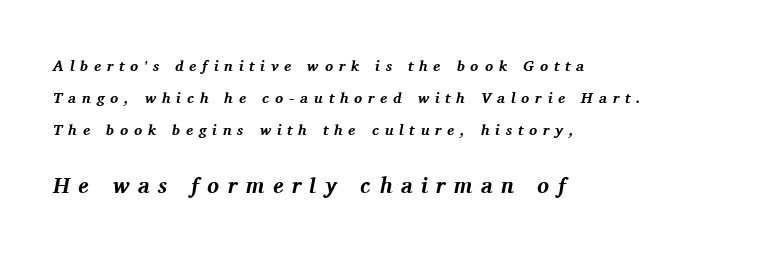
{"italic": "yes", "lean": "right", "slant_degrees": 11, "bold": "yes", "underline": "no", "align": "left", "line_spacing": "loose", "line_spacing_ratio": 2.13, "letter_spacing": "wide", "letter_spacing_em": 0.39, "larger_block": "second", "size_ratio": 1.47, "glyph_px": 22}
